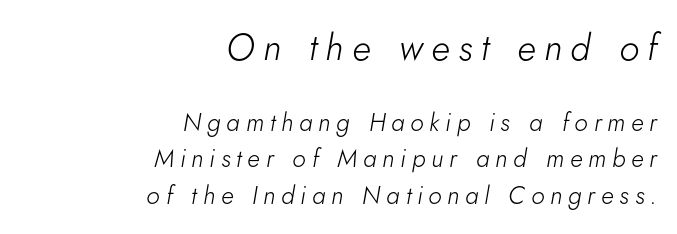
Q: Is the text bold? A: No.
Q: Is the text italic (slanted)? A: Yes, it leans right by about 5 degrees.
Q: Is the text underlined? A: No.
Q: How is the paragraph aligned? A: Right-aligned.
Q: Is the spacing between letters normal or unusually wide? A: Unusually wide.
Q: Is the spacing between lines tight, normal or loose? A: Normal.
Q: Which block of text is set in a larger size, the first (top) or the second (bottom)? A: The first (top) one.
Q: Width (condensed, normal, or wide)? A: Normal.
Q: Stroke contrast? A: Low.
Q: x-height? A: Small.
Q: Monospaced? A: No.
